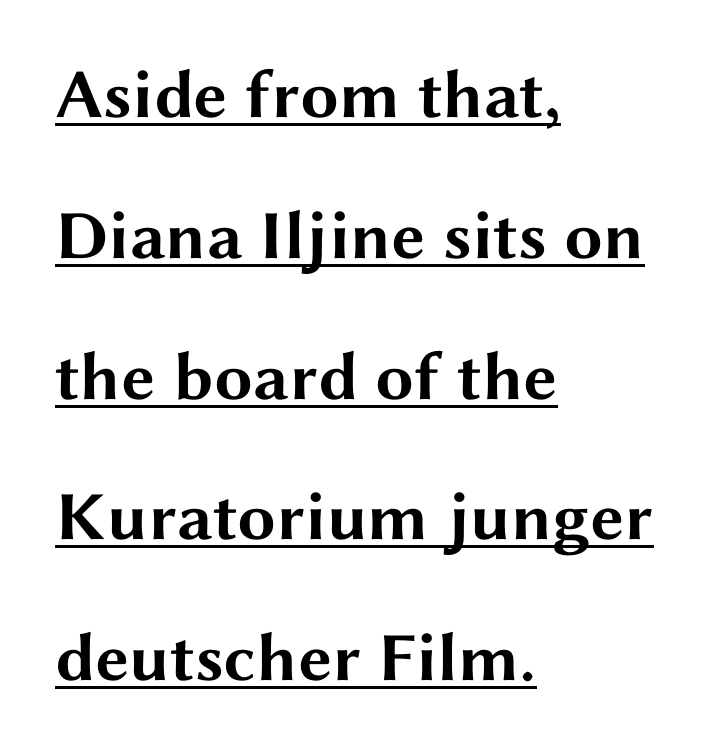
{"serif": "no", "italic": "no", "bold": "yes", "weight": "bold", "width": "wide", "stroke_contrast": "medium", "x_height": "medium", "monospaced": "no", "underline": "yes", "align": "left", "line_spacing": "loose", "line_spacing_ratio": 2.04, "letter_spacing": "normal", "letter_spacing_em": 0.0, "glyph_px": 69}
